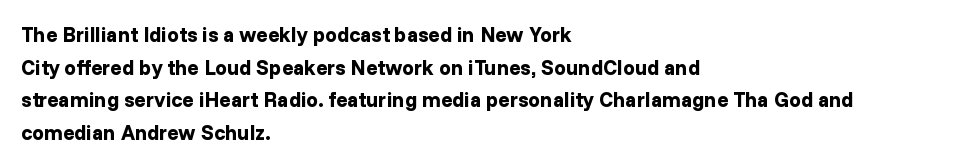
{"italic": "no", "bold": "yes", "underline": "no", "align": "left", "line_spacing": "normal", "line_spacing_ratio": 1.55, "letter_spacing": "normal", "letter_spacing_em": 0.0, "glyph_px": 21}
